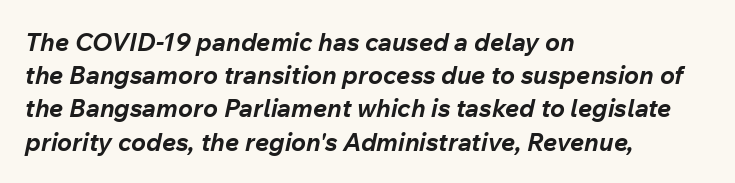
{"italic": "yes", "lean": "right", "slant_degrees": 12, "bold": "yes", "underline": "no", "align": "left", "line_spacing": "normal", "line_spacing_ratio": 1.33, "letter_spacing": "normal", "letter_spacing_em": 0.0, "glyph_px": 25}
